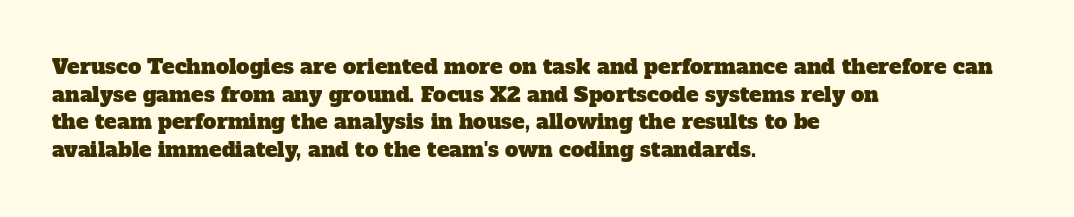
Any mark beneath the type? The region is blank. Does the copy run flush right? No — it runs flush left. Vertically, the passage feels balanced, rows spaced as you'd expect. Does extra space separate the letters? No, they use regular spacing.
